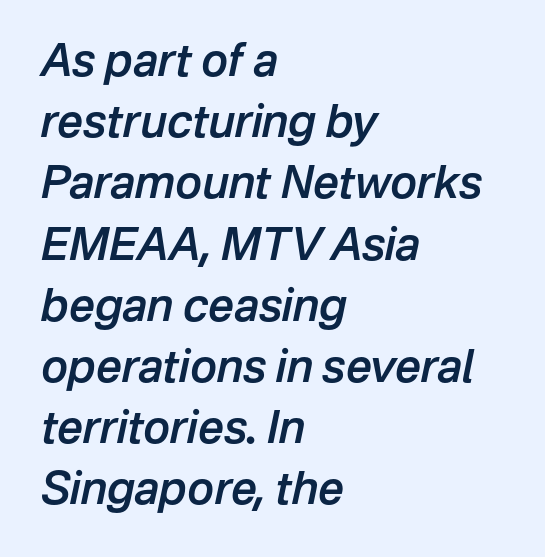
Reading down the column, the eye jumps a familiar distance to each next line. Leftover space on each line is placed entirely after the last word. There's an unmistakable incline to the writing here. Each row of text sits above clean, open space. You could call the tracking neutral — neither tight nor loose.
